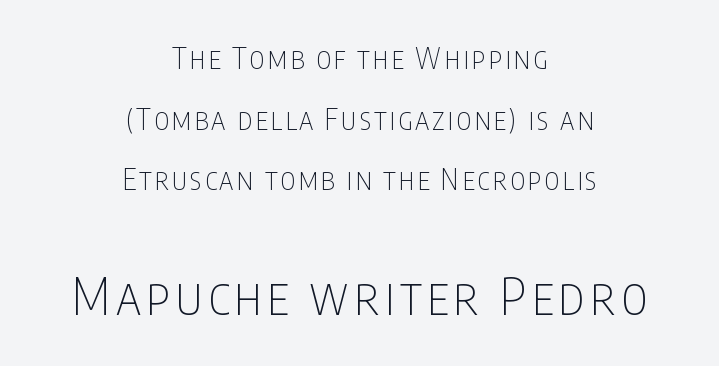
Quick note: interline space is abundant. The passage shown is not bold in any degree. Do the characters align in a grid? No, the font is proportional. If you folded the block vertically in half, each line would mirror itself in length. Size hierarchy here favors the trailing block over the leading one. Nobody drew a line under any word here.
